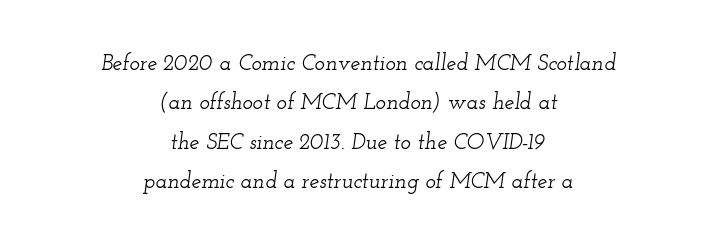
{"italic": "yes", "lean": "right", "slant_degrees": 12, "underline": "no", "align": "center", "line_spacing_ratio": 1.79, "letter_spacing": "normal", "letter_spacing_em": 0.0, "glyph_px": 22}
